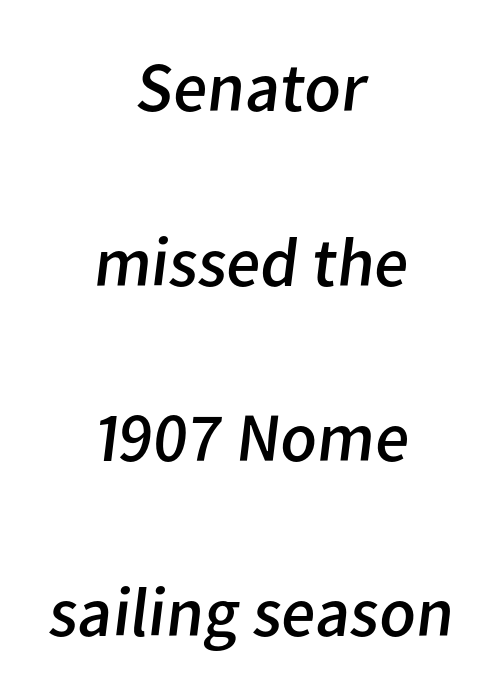
{"serif": "no", "bold": "no", "weight": "regular", "width": "normal", "stroke_contrast": "low", "x_height": "medium", "monospaced": "no", "underline": "no", "align": "center", "line_spacing": "loose", "line_spacing_ratio": 2.5, "letter_spacing": "normal", "letter_spacing_em": 0.0, "glyph_px": 70}
